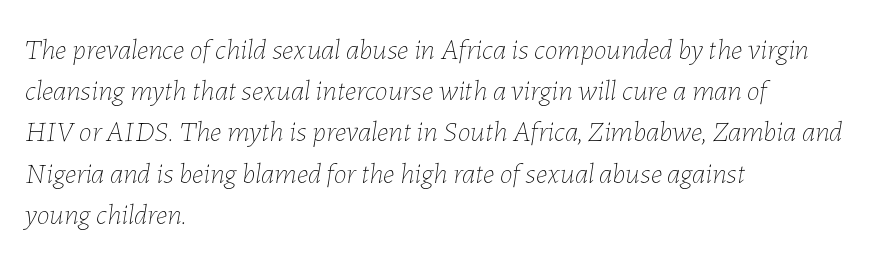
{"italic": "yes", "lean": "right", "slant_degrees": 7, "bold": "no", "weight": "thin", "width": "normal", "stroke_contrast": "low", "x_height": "medium", "monospaced": "no", "underline": "no", "align": "left", "line_spacing": "normal", "line_spacing_ratio": 1.42, "letter_spacing": "normal", "letter_spacing_em": 0.0, "glyph_px": 29}
